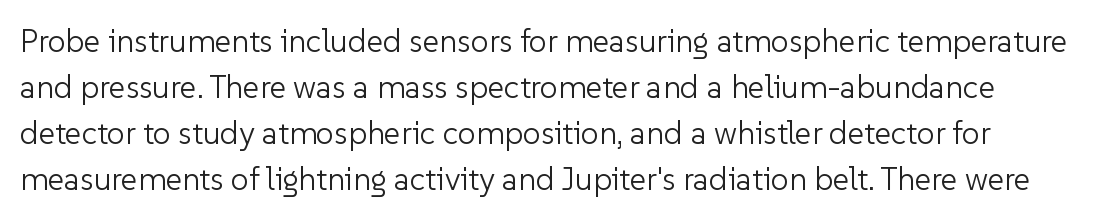
{"serif": "no", "italic": "no", "bold": "no", "weight": "light", "width": "normal", "stroke_contrast": "low", "x_height": "medium", "monospaced": "no", "underline": "no", "line_spacing": "normal", "line_spacing_ratio": 1.44, "letter_spacing": "normal", "letter_spacing_em": 0.0, "glyph_px": 32}
